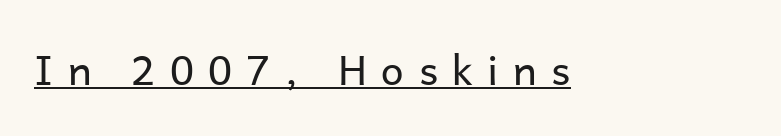
{"serif": "no", "italic": "no", "bold": "no", "weight": "regular", "width": "normal", "stroke_contrast": "low", "x_height": "medium", "monospaced": "no", "underline": "yes", "letter_spacing": "wide", "letter_spacing_em": 0.35, "glyph_px": 41}
